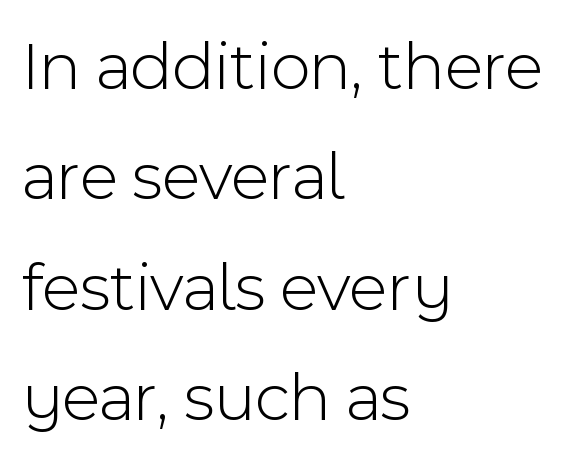
Teacher's note: observe the even left margin — that is flush-left alignment. In terms of letterform style, serifs are entirely absent. Caption: face not bold, strokes unweighted. The lettering stays uniformly vertical, giving the passage a roman look. Words float on clear page, feet unadorned. Glyph-to-glyph distance matches everyday printed text.
